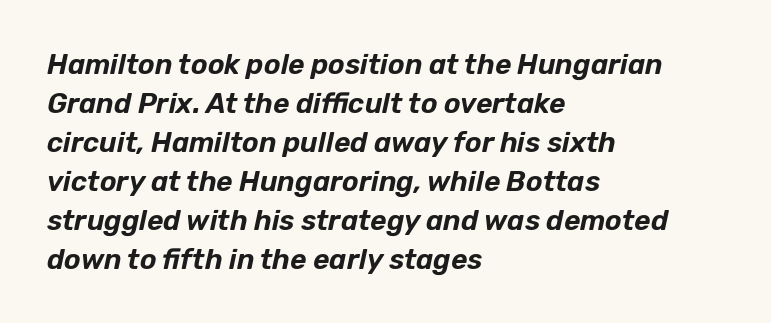
{"italic": "yes", "lean": "right", "slant_degrees": 12, "width": "normal", "stroke_contrast": "low", "x_height": "medium", "monospaced": "no", "underline": "no", "align": "left", "line_spacing": "normal", "line_spacing_ratio": 1.39, "letter_spacing": "normal", "letter_spacing_em": 0.0, "glyph_px": 28}
